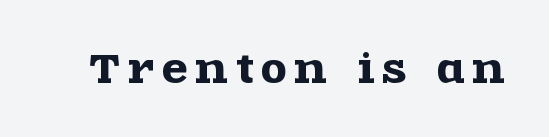
Q: Is the text italic (slanted)? A: No, it is upright.
Q: Is the typeface a serif or a sans-serif typeface? A: Serif.
Q: Is the text underlined? A: No.
Q: Is the spacing between letters normal or unusually wide? A: Unusually wide.
Q: Width (condensed, normal, or wide)? A: Wide.
Q: x-height? A: Large.
Q: Monospaced? A: No.
